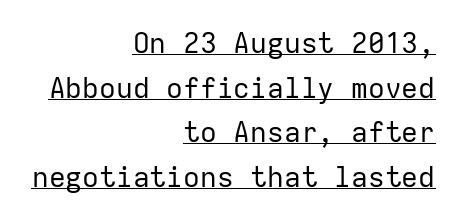
Q: Is the text bold? A: No.
Q: Is the text italic (slanted)? A: No, it is upright.
Q: Is the typeface a serif or a sans-serif typeface? A: Sans-serif.
Q: Is the text underlined? A: Yes.
Q: How is the paragraph aligned? A: Right-aligned.
Q: Is the spacing between letters normal or unusually wide? A: Normal.
Q: Is the spacing between lines tight, normal or loose? A: Normal.
Q: Width (condensed, normal, or wide)? A: Normal.
Q: Stroke contrast? A: Low.
Q: x-height? A: Medium.
Q: Monospaced? A: Yes.
